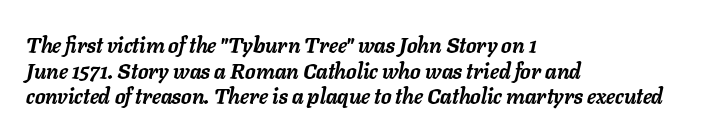
The ragged edge is on the right, which tells us the setting is flush left. Any mark beneath the type? The region is blank. This sample uses an oblique cut, with every glyph tilted off the vertical. Heavy-handed strokes throughout: this text is bold. Here the glyphs are tracked normally, forming tight word shapes.
